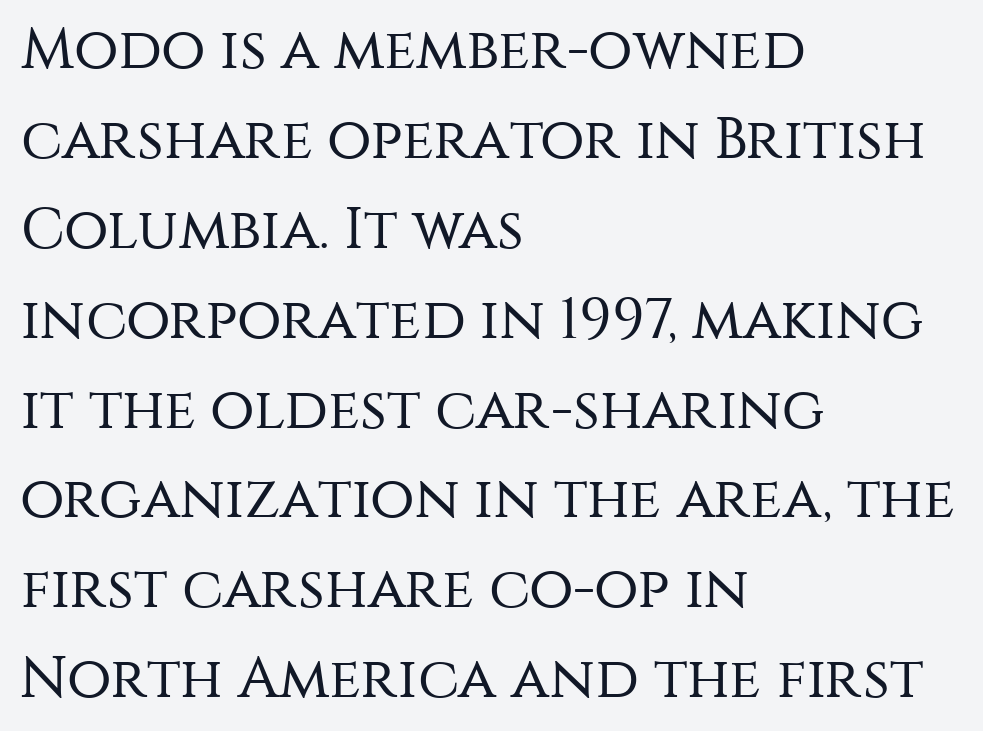
This rendering uses left alignment, leaving the right contour irregular. The zone under the glyphs is completely vacant. No feet cap the strokes, marking this as sans-serif type. Counters stay open thanks to moderate or lighter strokes. Is the letter spacing exaggerated? No — it looks like the ordinary default. One glance says typical: line gaps are just what's usual.
